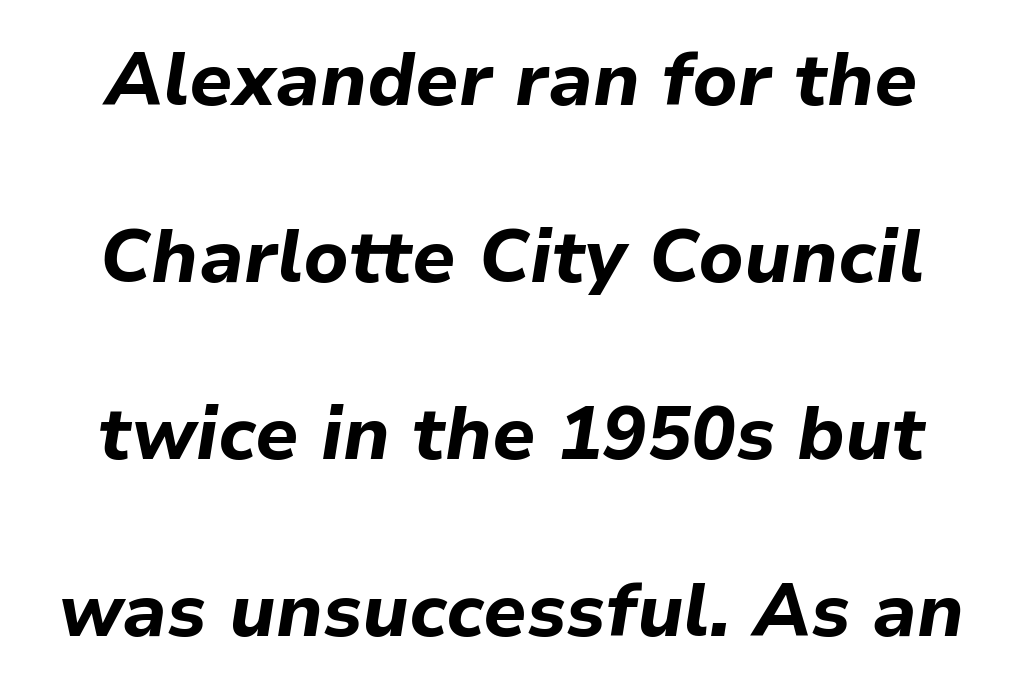
Would a proofreader flag this as italicized? Yes. The tracking reads as untouched default to a designer's eye. Plenty of ink on the page — the face is bold. How would I describe the line gaps? Wide and relaxed. Plain, unruled lines of type. Is this a fixed-width face? No — the glyphs have proportional, varying widths.
